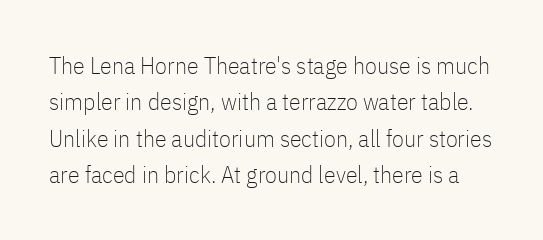
The line-height multiplier appears to be the usual default. Notice how the stems are strictly vertical — no italics here. Does extra space separate the letters? No, they use regular spacing. Nothing heavy about these letters — not bold at all. Beneath every word, the page is bare.
